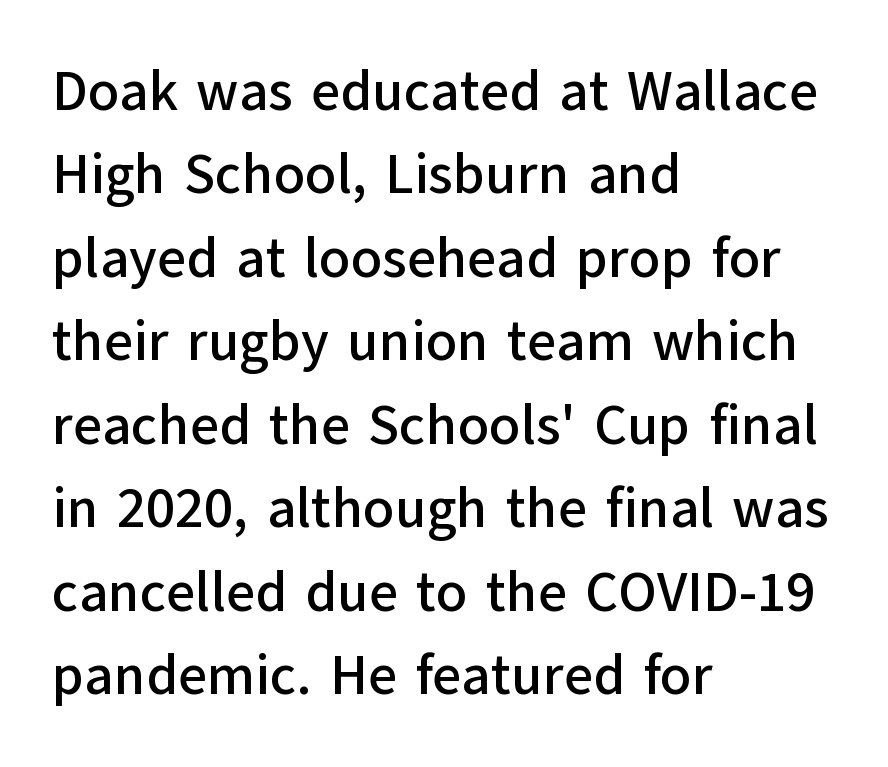
The image shows 56 px sans-serif type, upright; set left-aligned, normal line spacing (1.49x), normal letter spacing, not underlined; low stroke contrast and a medium x-height.
